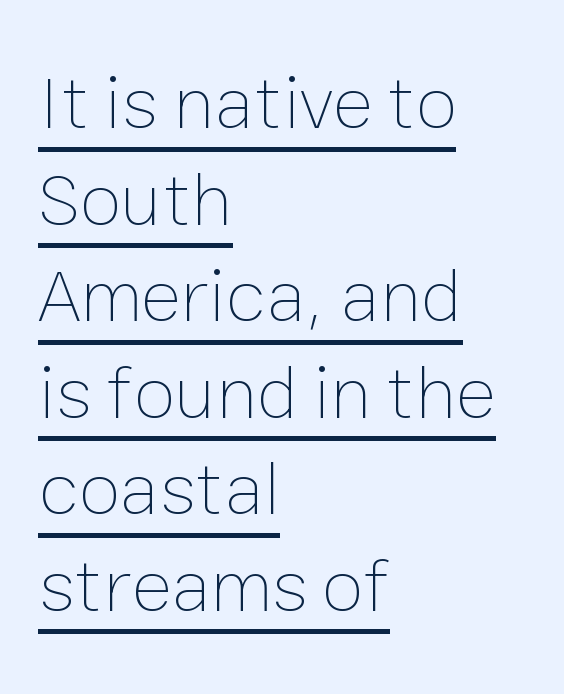
The image shows 76 px thin type, upright; set left-aligned, normal line spacing (1.27x), normal letter spacing, underlined; low stroke contrast and a medium x-height.
